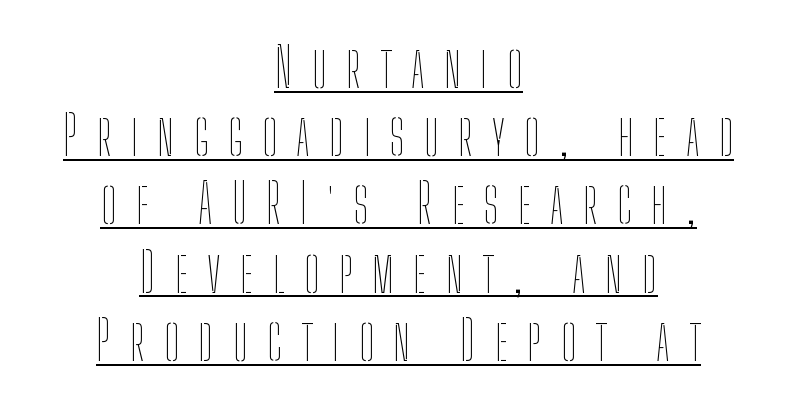
Vertical stems look standard width or narrower in stroke. The paragraph has two soft edges and a firm central axis. These lines are rendered in a variable-pitch font. The typesetter has applied underlining to the passage shown.
